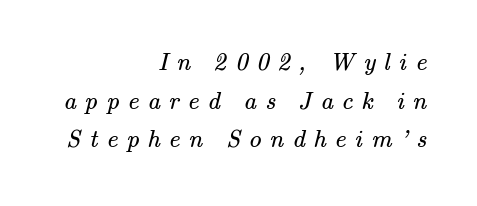
One glance says typical: line gaps are just what's usual. The gap between lines stays unmarked. A flush-right, rag-left setting is used for this passage. The gaps between neighbouring characters are conspicuously large. Weight class: somewhere from thin through regular.
